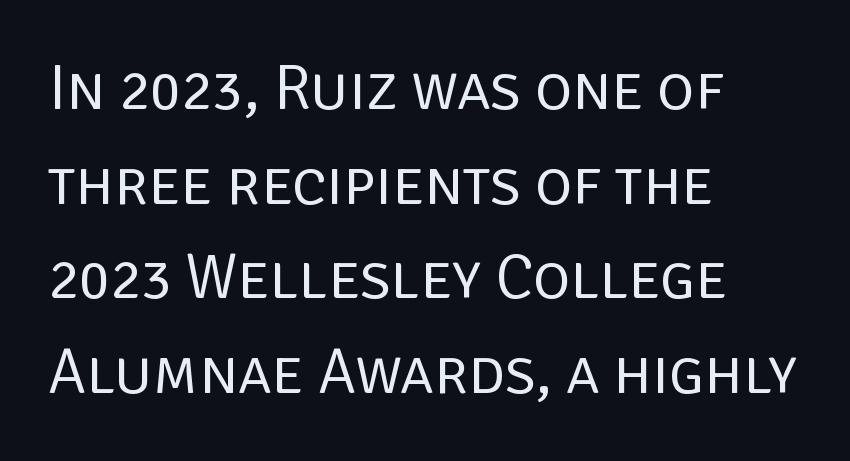
Q: Is the text bold? A: No.
Q: Is the text italic (slanted)? A: No, it is upright.
Q: Is the typeface a serif or a sans-serif typeface? A: Sans-serif.
Q: Is the text underlined? A: No.
Q: How is the paragraph aligned? A: Left-aligned.
Q: Is the spacing between letters normal or unusually wide? A: Normal.
Q: Is the spacing between lines tight, normal or loose? A: Normal.
Q: Width (condensed, normal, or wide)? A: Normal.
Q: Stroke contrast? A: Low.
Q: x-height? A: Large.
Q: Monospaced? A: No.
